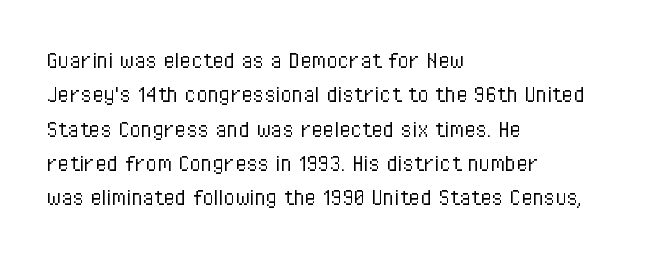
{"italic": "no", "bold": "no", "underline": "no", "align": "left", "line_spacing": "normal", "line_spacing_ratio": 1.32, "letter_spacing": "normal", "letter_spacing_em": 0.0, "glyph_px": 26}
